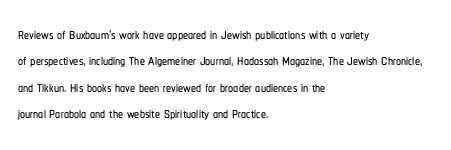
Default kerning and tracking; the words read as compact shapes. Evenly set lines give the paragraph a standard silhouette. In CSS terms this would be text-align: left. A bare baseline throughout the passage. Every character sits straight up, as roman type does.
